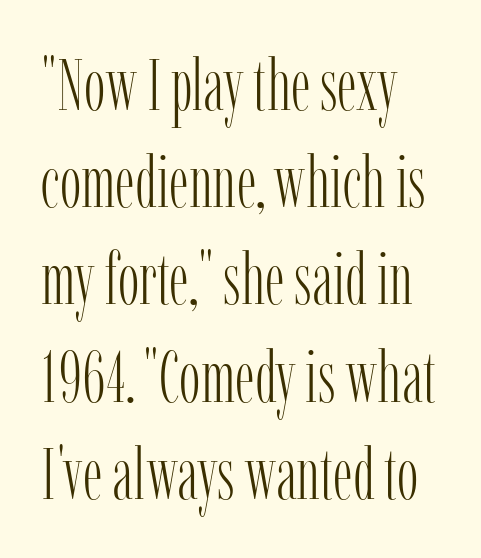
The image shows 72 px light, condensed serif type, upright; set left-aligned, normal line spacing (1.35x), normal letter spacing, not underlined; low stroke contrast and a medium x-height.
